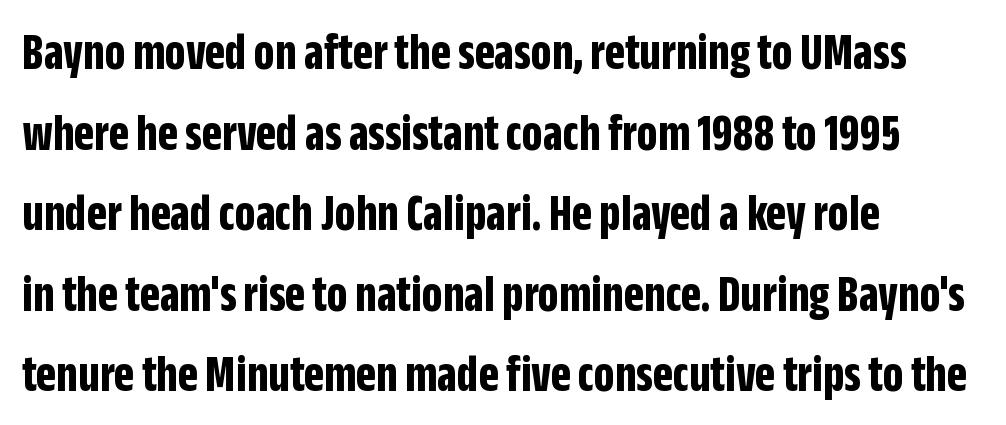
Is there any slant? The stems are plumb. Leftover space on each line is placed entirely after the last word. These lines are rendered in a variable-pitch font. The space beneath each line is pristine and unruled. Each new line begins a customary step beneath the previous one. The rendering keeps characters at their native spacing.
